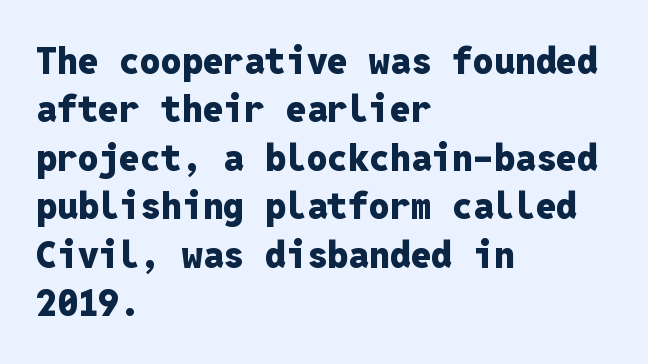
The gap between lines stays unmarked. Casual observation: everything's shoved over to the left. The rendering keeps characters at their native spacing. Compared with typical paragraphs, the rows here are spaced about the same. This is sans-serif lettering, the kind often seen on screens and signage.
